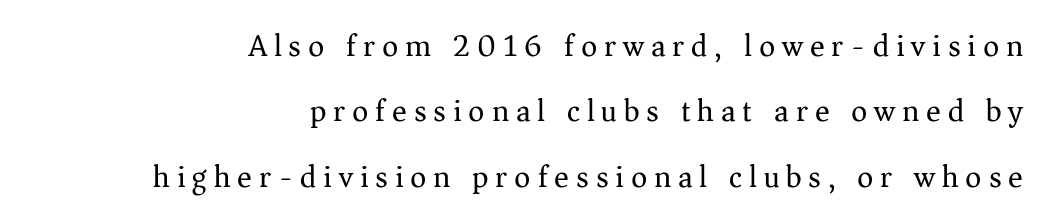
Q: Is the text bold? A: No.
Q: Is the text italic (slanted)? A: No, it is upright.
Q: Is the typeface a serif or a sans-serif typeface? A: Serif.
Q: Is the text underlined? A: No.
Q: How is the paragraph aligned? A: Right-aligned.
Q: Is the spacing between letters normal or unusually wide? A: Unusually wide.
Q: Is the spacing between lines tight, normal or loose? A: Loose.
Q: Width (condensed, normal, or wide)? A: Normal.
Q: Stroke contrast? A: Medium.
Q: x-height? A: Medium.
Q: Monospaced? A: No.
